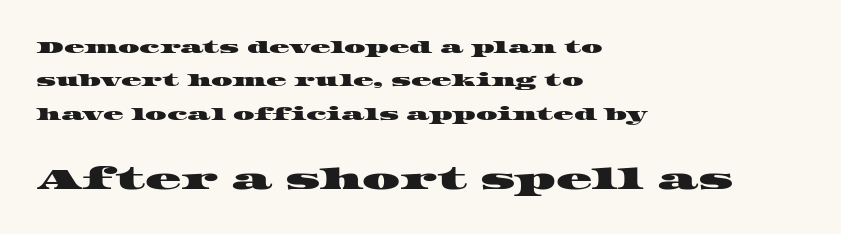
{"serif": "yes", "width": "wide", "stroke_contrast": "high", "x_height": "large", "monospaced": "no", "underline": "no", "align": "left", "line_spacing": "loose", "line_spacing_ratio": 1.96, "letter_spacing": "normal", "letter_spacing_em": 0.0, "larger_block": "second", "size_ratio": 1.76, "glyph_px": 30}
